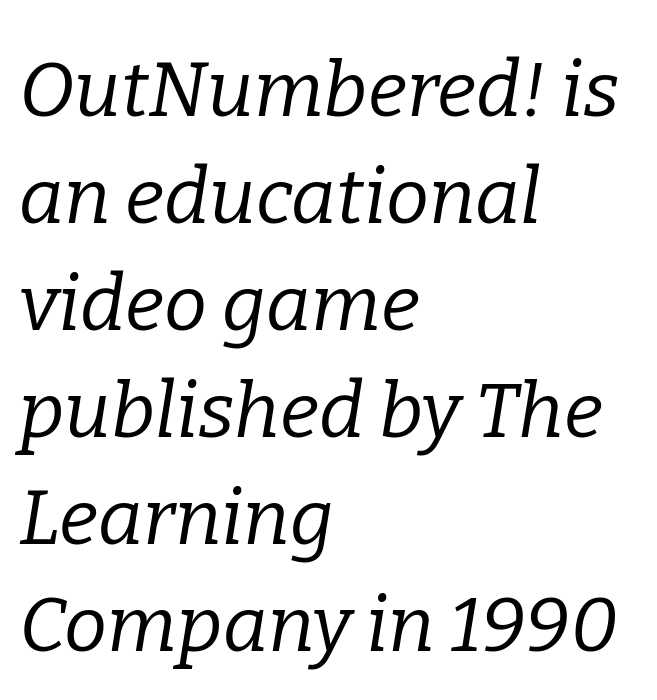
{"serif": "yes", "italic": "yes", "lean": "right", "slant_degrees": 9, "bold": "no", "weight": "regular", "width": "normal", "stroke_contrast": "low", "x_height": "medium", "monospaced": "no", "underline": "no", "align": "left", "line_spacing": "normal", "line_spacing_ratio": 1.39, "letter_spacing": "normal", "letter_spacing_em": 0.0, "glyph_px": 77}
